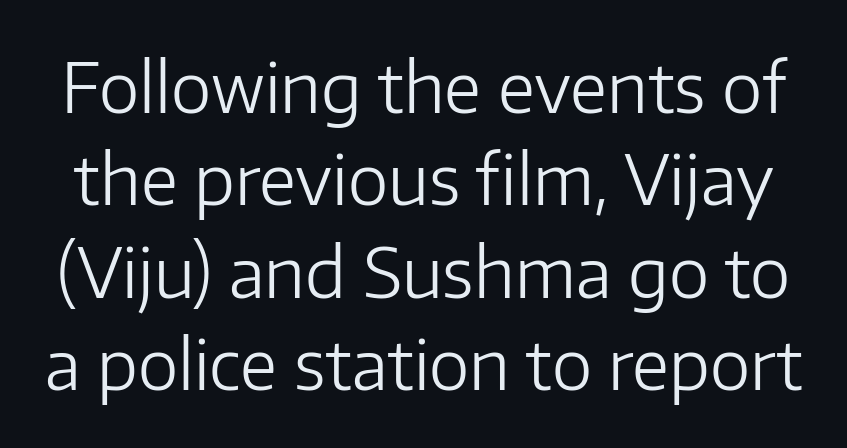
Q: Is the text bold? A: No.
Q: Is the text italic (slanted)? A: No, it is upright.
Q: Is the typeface a serif or a sans-serif typeface? A: Sans-serif.
Q: Is the text underlined? A: No.
Q: Is the spacing between letters normal or unusually wide? A: Normal.
Q: Is the spacing between lines tight, normal or loose? A: Normal.
Q: Width (condensed, normal, or wide)? A: Normal.
Q: Stroke contrast? A: Low.
Q: x-height? A: Medium.
Q: Monospaced? A: No.
